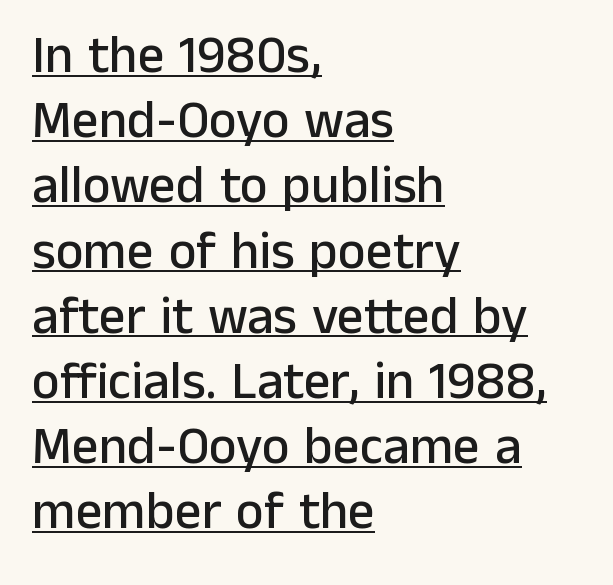
Note: no serifs on the glyphs. Visually the block forms a straight wall on the left and a jagged coastline on the right. Standard letterfit; no display-style spreading of the glyphs. Do the characters align in a grid? No, the font is proportional. A typesetter would mark this as roman, not italic. Has an underline been added? It has.
